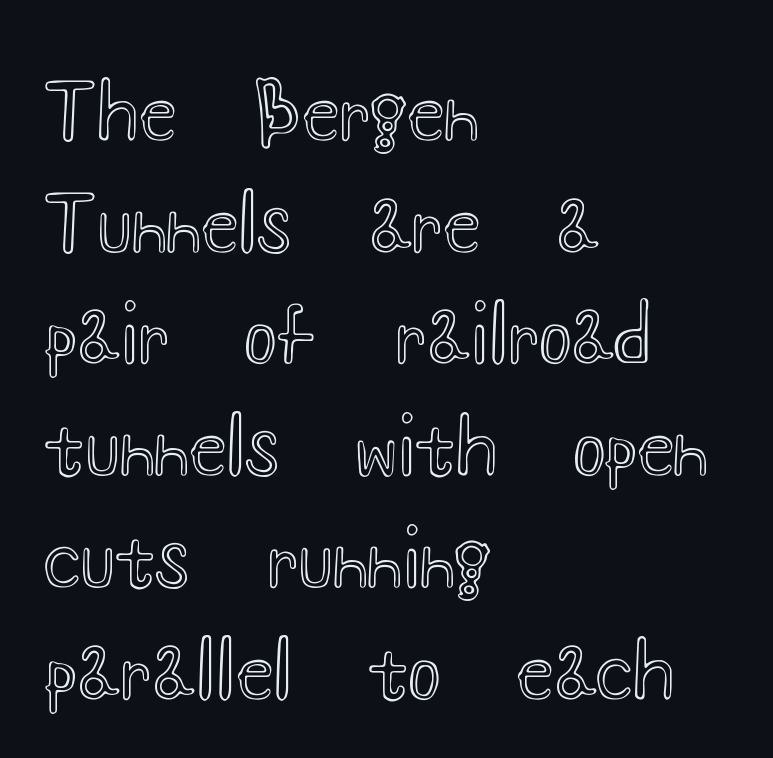
All the whitespace from short lines collects on the right. Each row of text sits above clean, open space. Each letter keeps its own natural width here, so spacing adapts to shape. A roman cut, with each character standing at attention.
